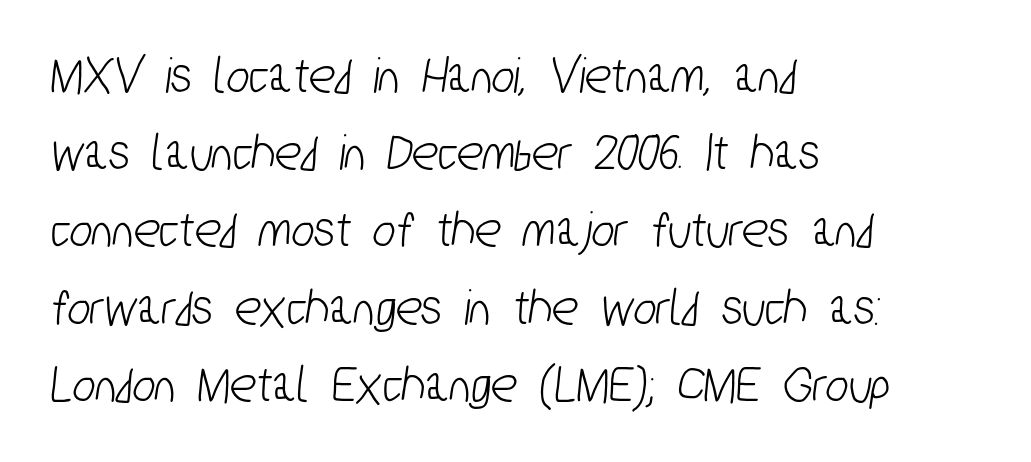
{"serif": "no", "width": "condensed", "stroke_contrast": "low", "x_height": "medium", "monospaced": "no", "underline": "no", "align": "left", "line_spacing": "normal", "line_spacing_ratio": 1.43, "letter_spacing": "normal", "letter_spacing_em": 0.0, "glyph_px": 54}
